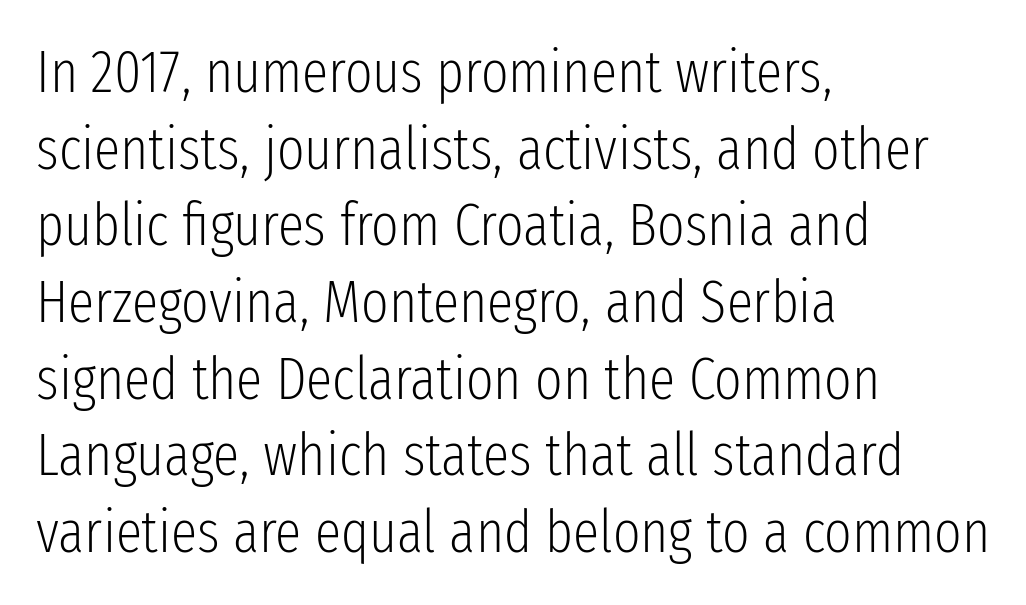
A typesetter would call this proportional, since set widths differ per character. Successive baselines arrive at the customary interval. Underline: absent. Serifs: no, the terminals of the letterforms are clean. Counters stay open thanks to moderate or lighter strokes.
